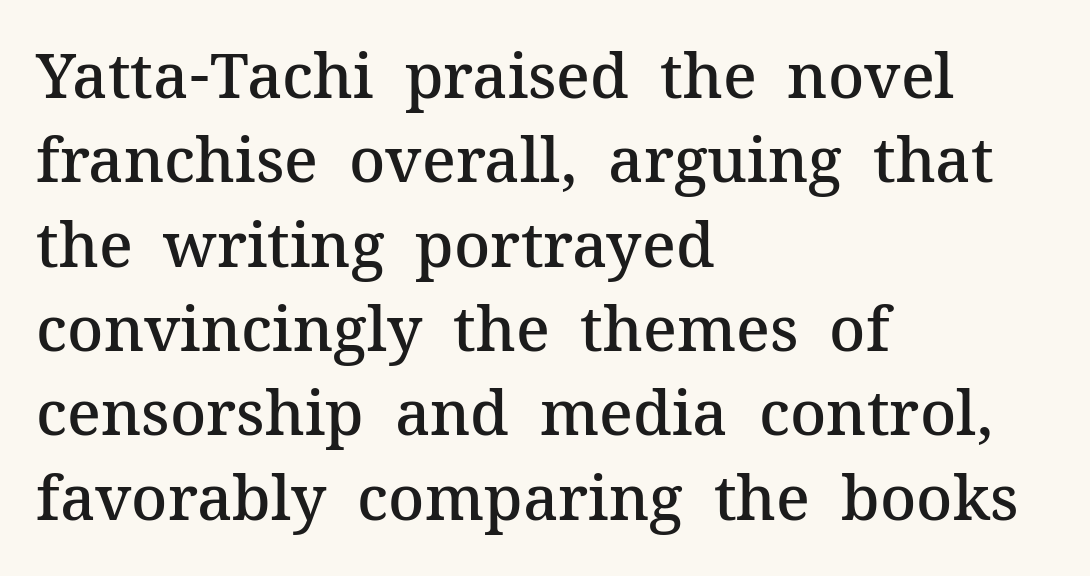
Nothing unusual about the tracking: characters are spaced as the font intends. Line beginnings align vertically; line endings do not. Vertical strokes here are truly vertical. Regarding leading, the lines here are spaced in the standard way. Has an underline been added? It has not.
